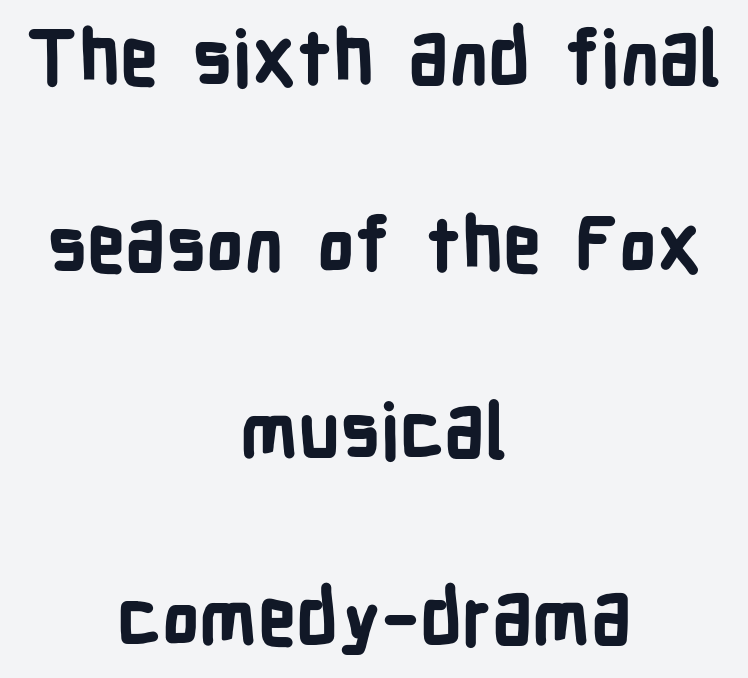
{"serif": "no", "italic": "no", "bold": "yes", "weight": "bold", "width": "condensed", "stroke_contrast": "low", "x_height": "medium", "monospaced": "no", "underline": "no", "align": "center", "line_spacing": "loose", "line_spacing_ratio": 2.49, "letter_spacing": "normal", "letter_spacing_em": 0.0, "glyph_px": 75}
